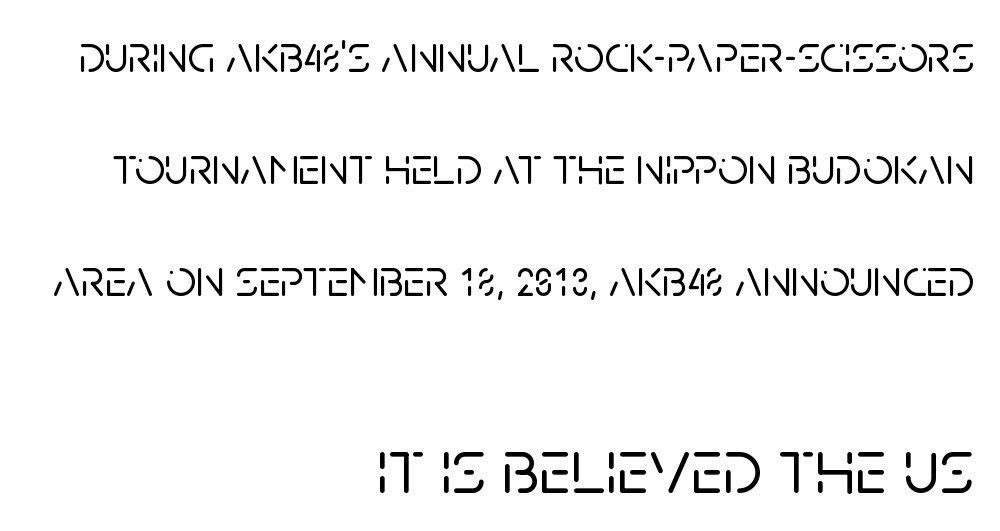
Q: Is the text italic (slanted)? A: No, it is upright.
Q: Is the typeface a serif or a sans-serif typeface? A: Sans-serif.
Q: Is the text underlined? A: No.
Q: How is the paragraph aligned? A: Right-aligned.
Q: Is the spacing between letters normal or unusually wide? A: Normal.
Q: Is the spacing between lines tight, normal or loose? A: Loose.
Q: Which block of text is set in a larger size, the first (top) or the second (bottom)? A: The second (bottom) one.
Q: Width (condensed, normal, or wide)? A: Normal.
Q: Stroke contrast? A: Low.
Q: x-height? A: Large.
Q: Monospaced? A: No.
